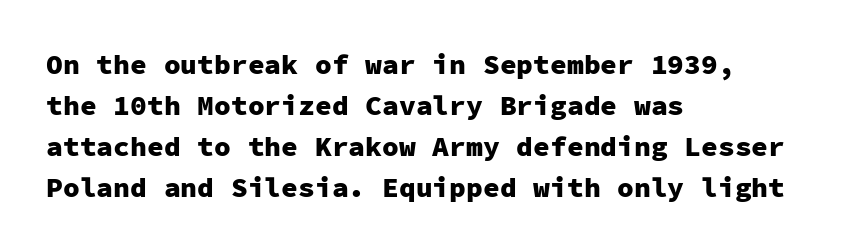
Q: Is the text bold? A: Yes.
Q: Is the text italic (slanted)? A: No, it is upright.
Q: Is the typeface a serif or a sans-serif typeface? A: Sans-serif.
Q: Is the text underlined? A: No.
Q: How is the paragraph aligned? A: Left-aligned.
Q: Is the spacing between letters normal or unusually wide? A: Normal.
Q: Is the spacing between lines tight, normal or loose? A: Normal.
Q: Width (condensed, normal, or wide)? A: Normal.
Q: Stroke contrast? A: Low.
Q: x-height? A: Medium.
Q: Monospaced? A: Yes.
